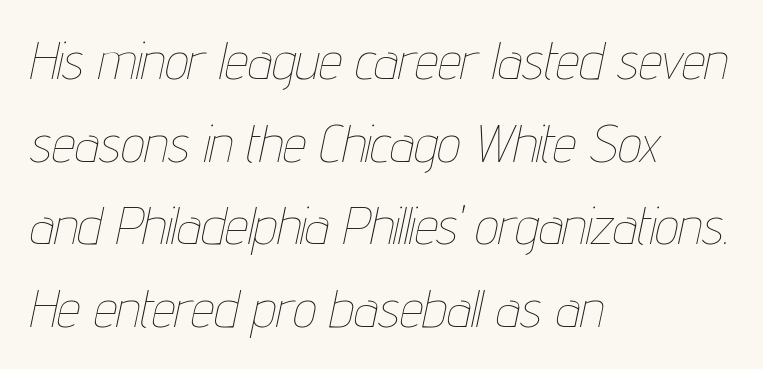
This sample uses an oblique cut, with every glyph tilted off the vertical. Stroke thickness stays within the range of a standard reading face or lighter. The specimen omits any rule beneath the text block's lines. Notice how the passage keeps a crisp vertical edge on the left only. Does extra space separate the letters? No, they use regular spacing.
